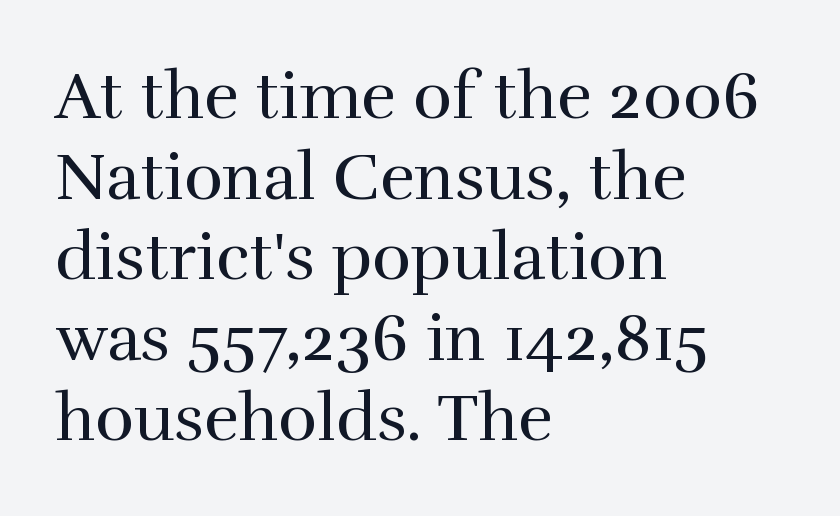
Stroke mass is kept to a normal reading level or below. Line starts are locked; line ends wander. Is there any slant? The stems are plumb. The rendering keeps characters at their native spacing. A typesetter would call this proportional, since set widths differ per character.
